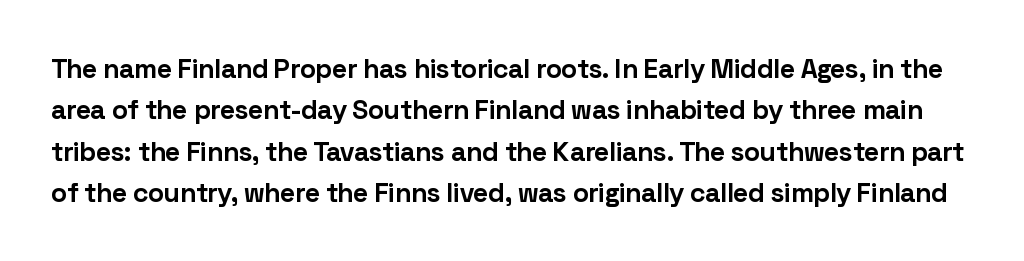
{"italic": "no", "bold": "yes", "underline": "no", "line_spacing": "normal", "line_spacing_ratio": 1.53, "letter_spacing": "normal", "letter_spacing_em": 0.0, "glyph_px": 27}
